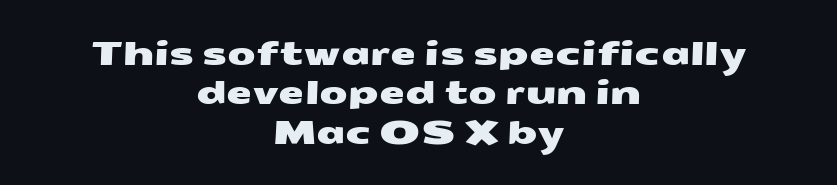
The image shows 33 px wide sans-serif type; set centered, line spacing 1.19x, normal letter spacing, not underlined; medium stroke contrast and a medium x-height.
